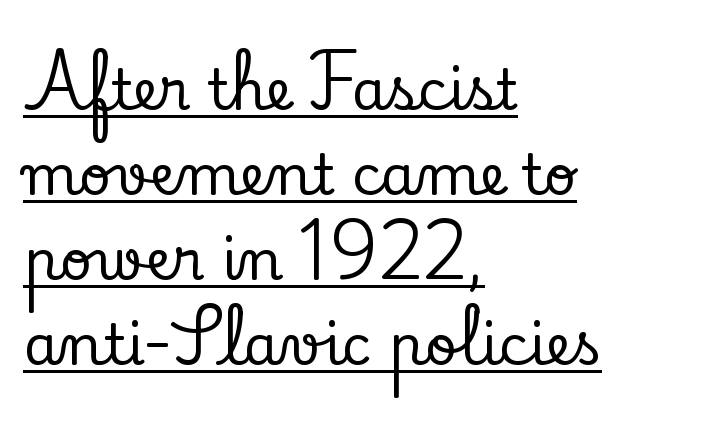
{"serif": "yes", "italic": "no", "width": "normal", "stroke_contrast": "low", "x_height": "small", "monospaced": "no", "underline": "yes", "align": "left", "line_spacing": "normal", "line_spacing_ratio": 1.52, "letter_spacing": "normal", "letter_spacing_em": 0.0, "glyph_px": 56}
